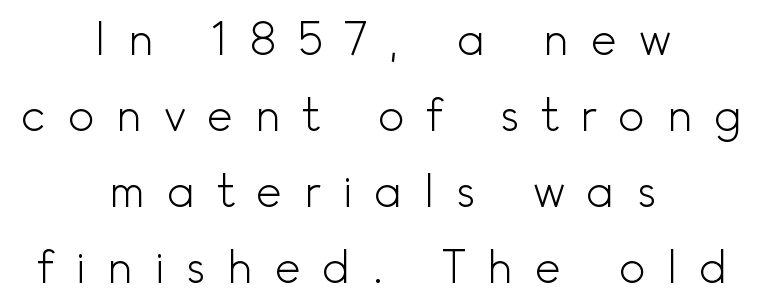
Q: Is the text bold? A: No.
Q: Is the text italic (slanted)? A: No, it is upright.
Q: Is the typeface a serif or a sans-serif typeface? A: Sans-serif.
Q: Is the text underlined? A: No.
Q: How is the paragraph aligned? A: Centered.
Q: Is the spacing between letters normal or unusually wide? A: Unusually wide.
Q: Is the spacing between lines tight, normal or loose? A: Normal.
Q: Width (condensed, normal, or wide)? A: Normal.
Q: x-height? A: Small.
Q: Monospaced? A: No.
